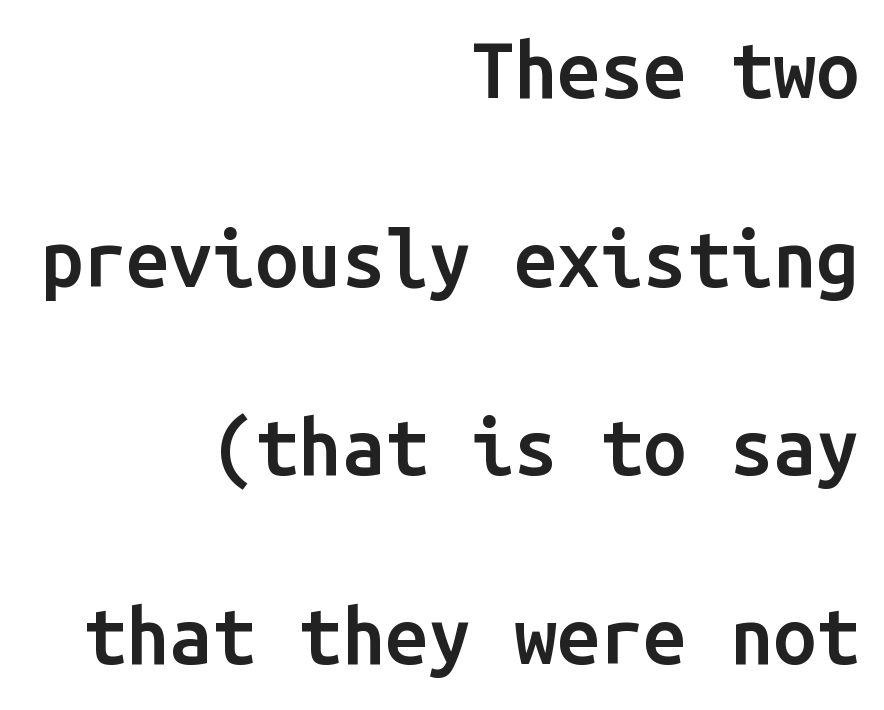
{"serif": "no", "italic": "no", "bold": "semi", "weight": "semibold", "width": "normal", "stroke_contrast": "low", "x_height": "medium", "monospaced": "yes", "underline": "no", "align": "right", "line_spacing": "loose", "line_spacing_ratio": 2.45, "letter_spacing": "normal", "letter_spacing_em": 0.0, "glyph_px": 77}
